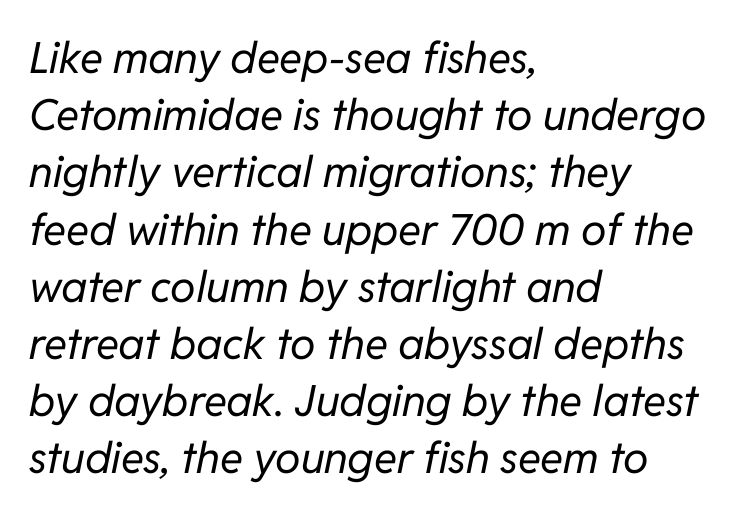
The image shows 43 px regular-weight type, italic (leaning right); set left-aligned, normal line spacing (1.33x), normal letter spacing, not underlined; low stroke contrast and a medium x-height.
